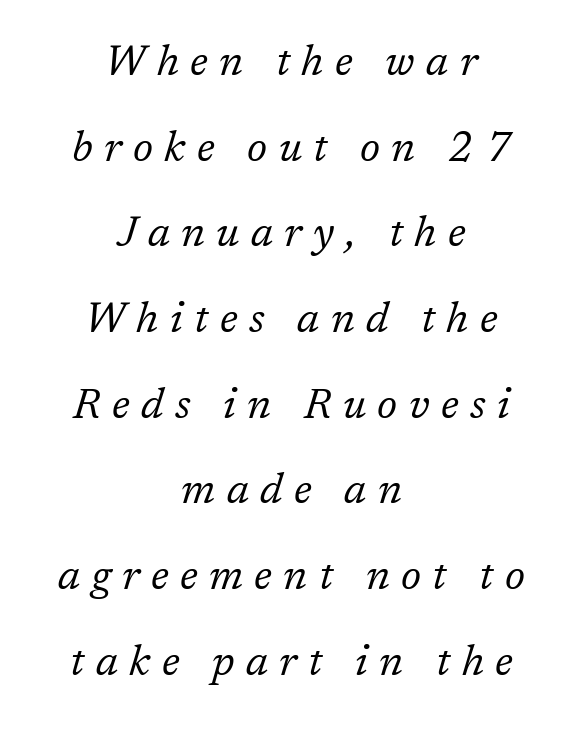
The image shows 42 px regular-weight serif type, italic (leaning right); set centered, loose line spacing (2.04x), unusually wide letter spacing (+0.27 em), not underlined; low stroke contrast and a medium x-height.
